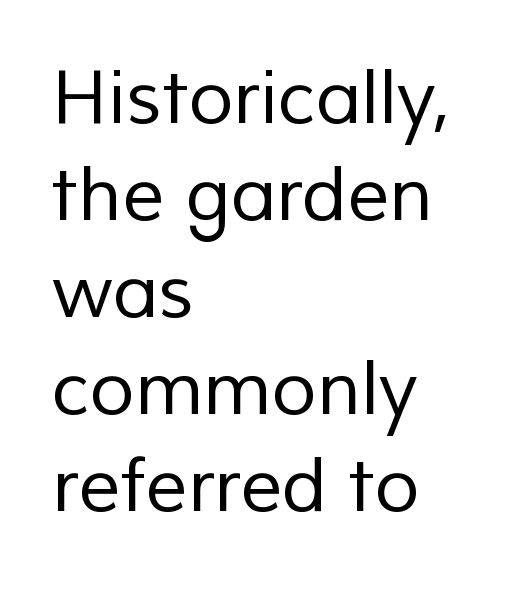
This sample has the flowing, uneven cadence of proportional lettering. These lines are set flush left with a ragged right edge. Words float on clear page, feet unadorned. The letters sit at their default tracking, neither squeezed nor spread.
